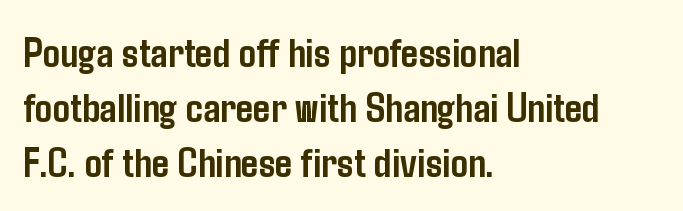
Letter spacing: default. The setting favours the left margin, as ordinary paragraphs usually do. Unmarked baselines from the first word to the last. The letters advance in unequal steps, a hallmark of proportional type. The rendering shows plain stroke endings on the letterforms — a sans-serif design. Every character sits straight up, as roman type does.
